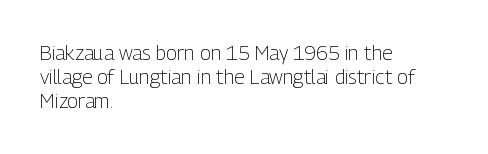
The image shows 20 px text type, upright; set left-aligned, line spacing 1.21x, normal letter spacing, not underlined.
